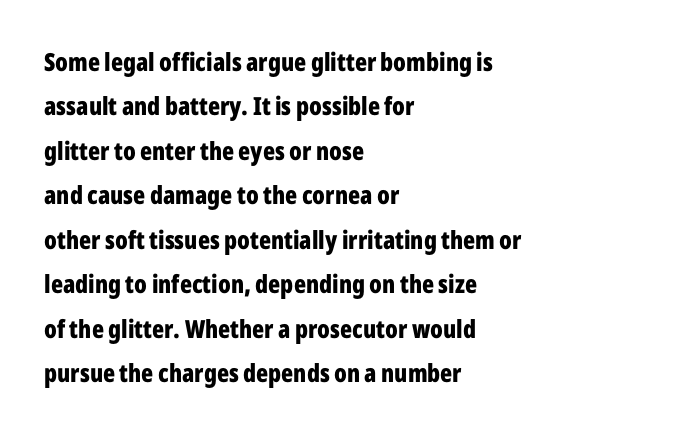
The image shows 25 px bold type, upright; set left-aligned, line spacing 1.78x, normal letter spacing, not underlined.
